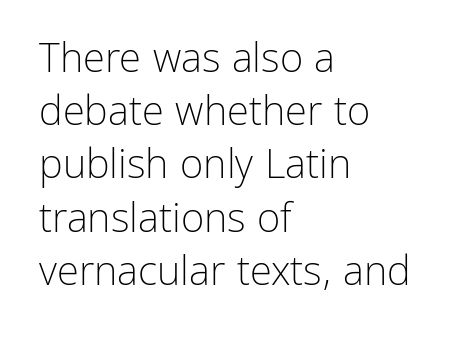
Q: Is the text bold? A: No.
Q: Is the text italic (slanted)? A: No, it is upright.
Q: Is the typeface a serif or a sans-serif typeface? A: Sans-serif.
Q: Is the text underlined? A: No.
Q: How is the paragraph aligned? A: Left-aligned.
Q: Is the spacing between letters normal or unusually wide? A: Normal.
Q: Is the spacing between lines tight, normal or loose? A: Normal.
Q: Width (condensed, normal, or wide)? A: Normal.
Q: Stroke contrast? A: Low.
Q: x-height? A: Medium.
Q: Monospaced? A: No.
